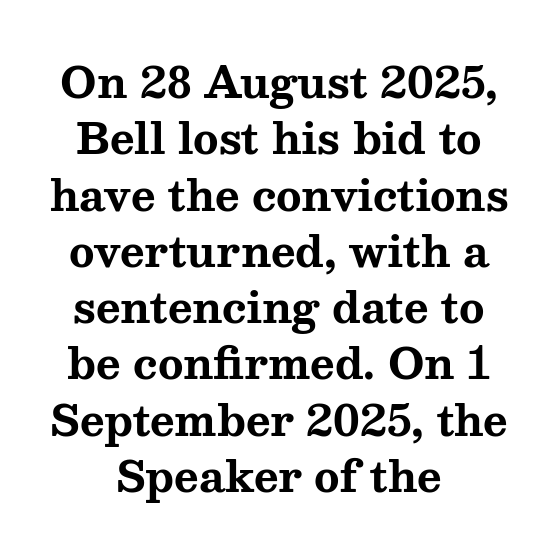
The image shows 42 px bold, wide serif type, upright; set centered, normal line spacing (1.34x), normal letter spacing, not underlined; medium stroke contrast and a medium x-height.
